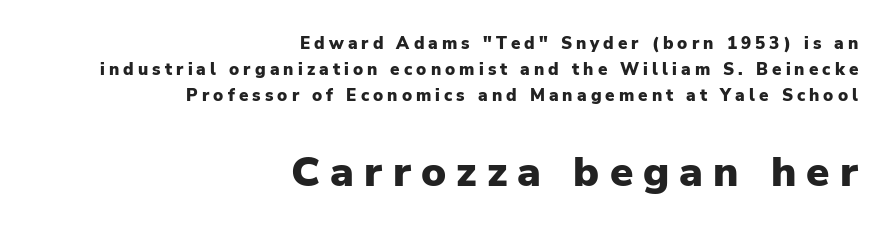
{"serif": "no", "italic": "no", "bold": "yes", "weight": "heavy", "width": "normal", "stroke_contrast": "low", "x_height": "medium", "monospaced": "no", "underline": "no", "align": "right", "line_spacing": "normal", "line_spacing_ratio": 1.54, "letter_spacing": "wide", "letter_spacing_em": 0.24, "larger_block": "second", "size_ratio": 2.47, "glyph_px": 42}
